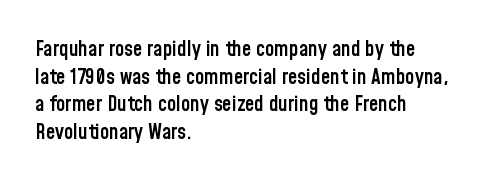
These words are printed semibold, heavier than regular yet not bold. Does the lettering tilt? It doesn't — this is upright. The area under the type is left untouched. Alignment: flush left.
